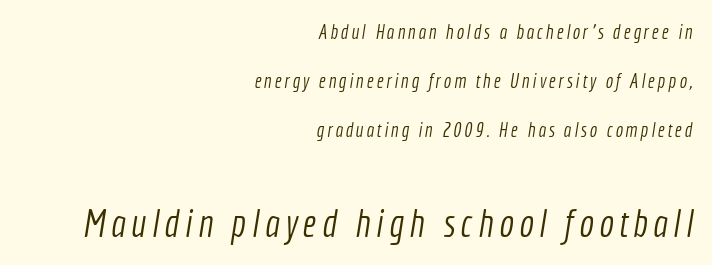
The image shows 39 px light, condensed sans-serif type; set right-aligned, loose line spacing (2.46x), not underlined; the second (bottom) block is 1.95x larger; a medium x-height.
